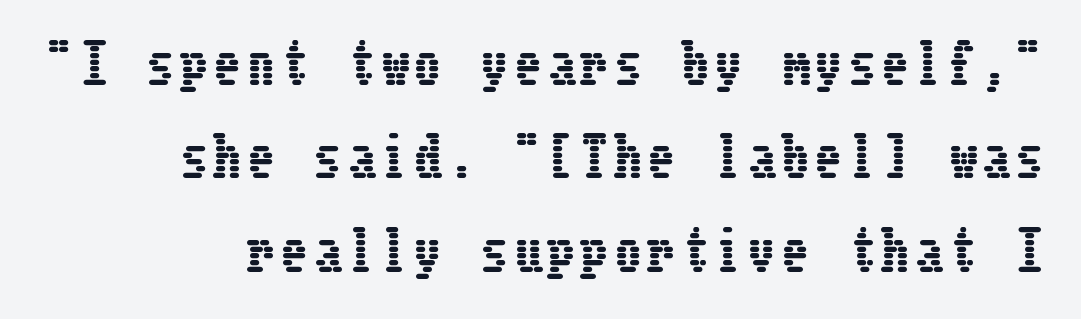
The image shows 53 px condensed type, upright; set right-aligned, line spacing 1.76x, not underlined; low stroke contrast and a medium x-height.
